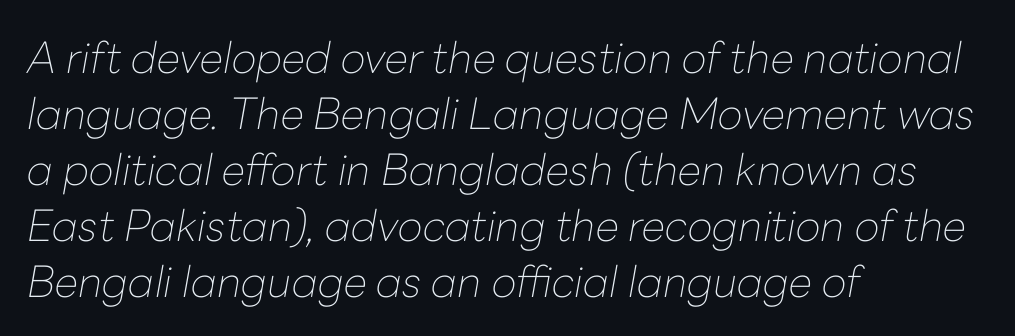
{"italic": "yes", "lean": "right", "slant_degrees": 10, "bold": "no", "weight": "thin", "width": "normal", "stroke_contrast": "low", "x_height": "medium", "monospaced": "no", "underline": "no", "align": "left", "line_spacing": "normal", "line_spacing_ratio": 1.3, "letter_spacing": "normal", "letter_spacing_em": 0.0, "glyph_px": 43}
